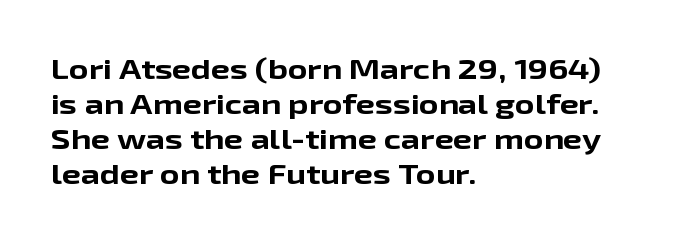
Is there much room between lines? A standard amount, neither cramped nor airy. Emphasis by weight is at full strength: bold. Each word holds together tightly as a unit, with standard inter-letter gaps. Rule under the text: the space is simply empty. Style check: upright. Does the copy run flush right? No — it runs flush left.
